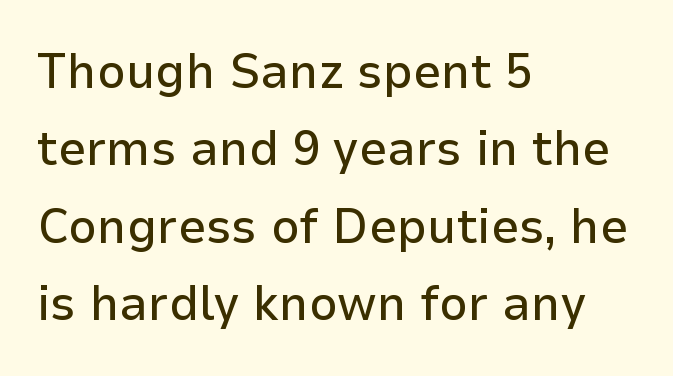
{"serif": "no", "italic": "no", "width": "normal", "stroke_contrast": "low", "x_height": "medium", "monospaced": "no", "underline": "no", "align": "left", "line_spacing": "normal", "line_spacing_ratio": 1.55, "letter_spacing": "normal", "letter_spacing_em": 0.0, "glyph_px": 50}
